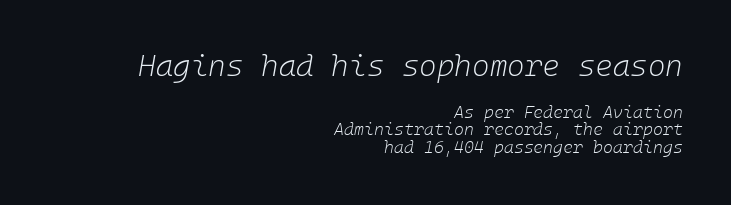
Q: Is the text bold? A: No.
Q: Is the text italic (slanted)? A: Yes, it leans right by about 10 degrees.
Q: Is the text underlined? A: No.
Q: How is the paragraph aligned? A: Right-aligned.
Q: Is the spacing between letters normal or unusually wide? A: Normal.
Q: Is the spacing between lines tight, normal or loose? A: Tight.
Q: Which block of text is set in a larger size, the first (top) or the second (bottom)? A: The first (top) one.
Q: Width (condensed, normal, or wide)? A: Normal.
Q: Stroke contrast? A: Low.
Q: x-height? A: Medium.
